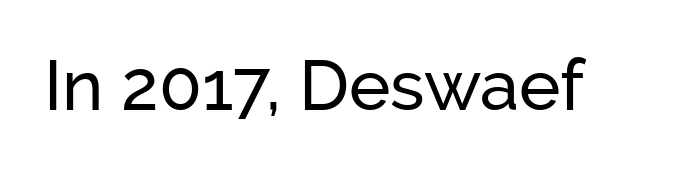
{"serif": "no", "italic": "no", "width": "normal", "stroke_contrast": "low", "x_height": "medium", "monospaced": "no", "underline": "no", "letter_spacing": "normal", "letter_spacing_em": 0.0, "glyph_px": 70}
